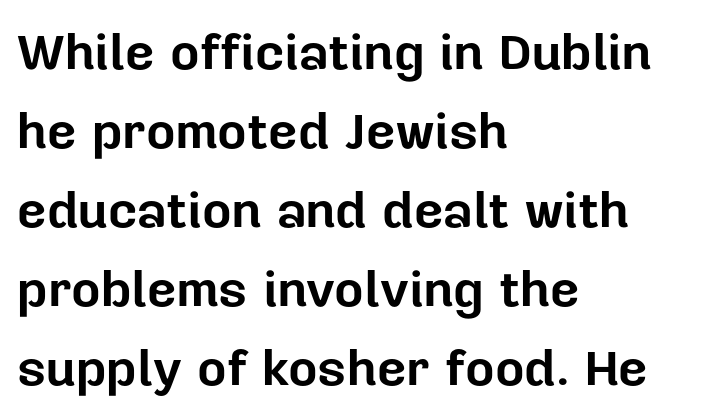
{"serif": "no", "italic": "no", "bold": "yes", "weight": "bold", "width": "normal", "stroke_contrast": "low", "x_height": "medium", "monospaced": "no", "underline": "no", "align": "left", "line_spacing": "normal", "line_spacing_ratio": 1.55, "letter_spacing": "normal", "letter_spacing_em": 0.0, "glyph_px": 51}
